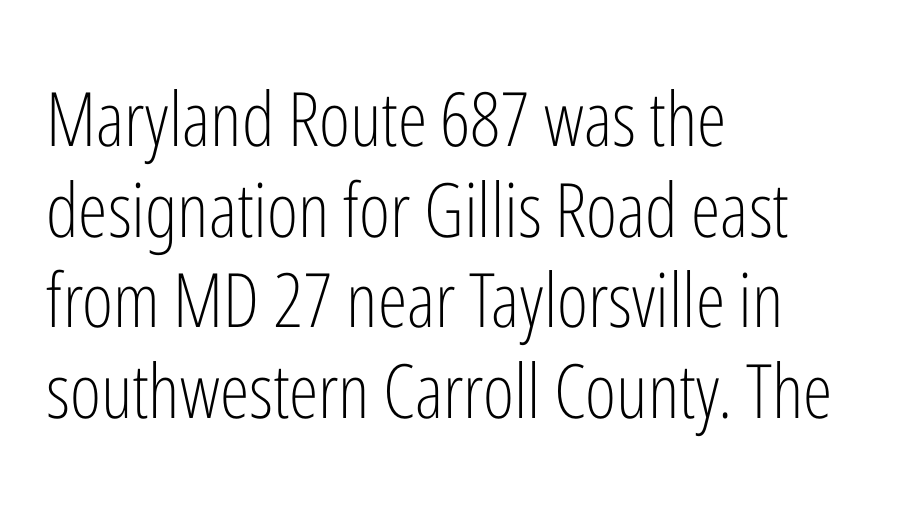
The image shows 75 px light, condensed sans-serif type, upright; set left-aligned, line spacing 1.21x, normal letter spacing, not underlined; low stroke contrast and a medium x-height.
